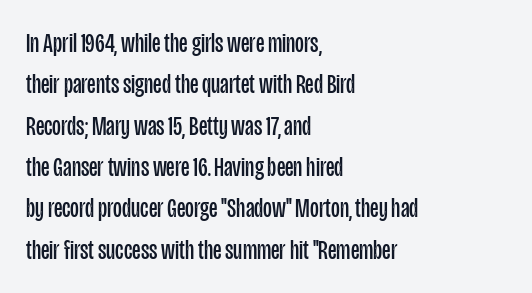
In terms of leading, this rendering sits right in the middle. The lettering stays uniformly vertical, giving the passage a roman look. Decoration check: the copy has no underline. The passage shown is not bold in any degree. How are the letters spaced? Ordinarily, with no added tracking.
